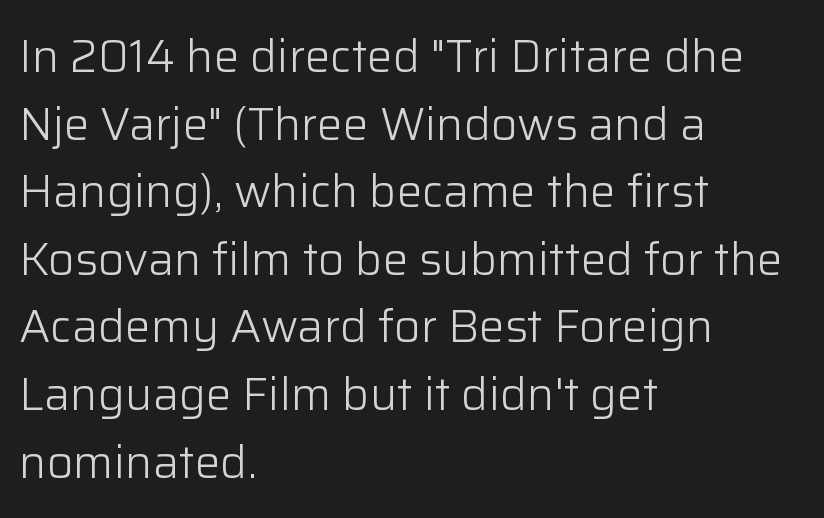
{"serif": "no", "italic": "no", "bold": "no", "weight": "light", "width": "normal", "stroke_contrast": "low", "x_height": "medium", "monospaced": "no", "underline": "no", "align": "left", "line_spacing": "normal", "line_spacing_ratio": 1.47, "letter_spacing": "normal", "letter_spacing_em": 0.0, "glyph_px": 46}
